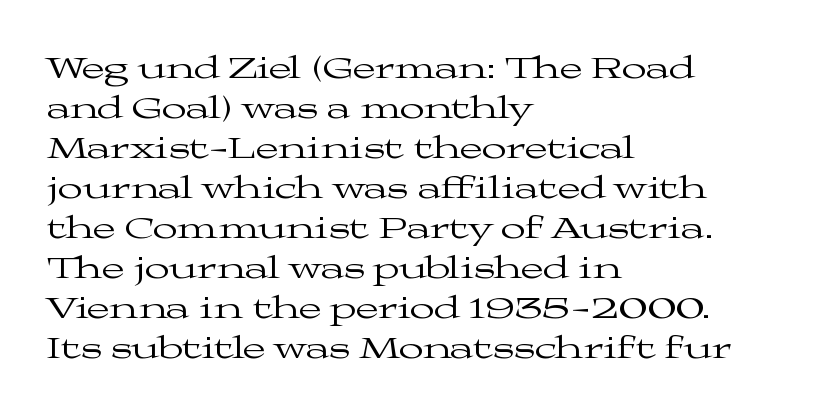
{"serif": "yes", "italic": "no", "bold": "no", "weight": "regular", "width": "wide", "stroke_contrast": "medium", "x_height": "medium", "monospaced": "no", "underline": "no", "align": "left", "line_spacing_ratio": 1.21, "letter_spacing": "normal", "letter_spacing_em": 0.0, "glyph_px": 33}
